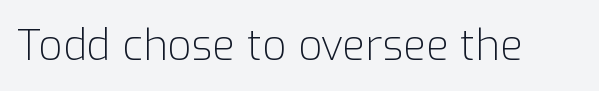
Descender tails drop into unmarked territory. The typeface chosen for these lines omits serifs. This is not heavy type; no bold has been used. Observe the ordinary spacing: letters are neighbours, not strangers. Tall strokes in this sample are plumb rather than angled.
